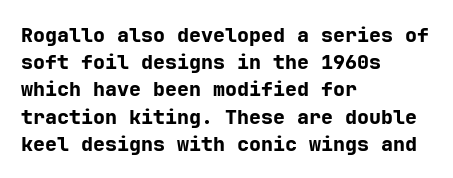
{"italic": "no", "bold": "yes", "underline": "no", "align": "left", "line_spacing": "normal", "line_spacing_ratio": 1.36, "letter_spacing": "normal", "letter_spacing_em": 0.0, "glyph_px": 20}
